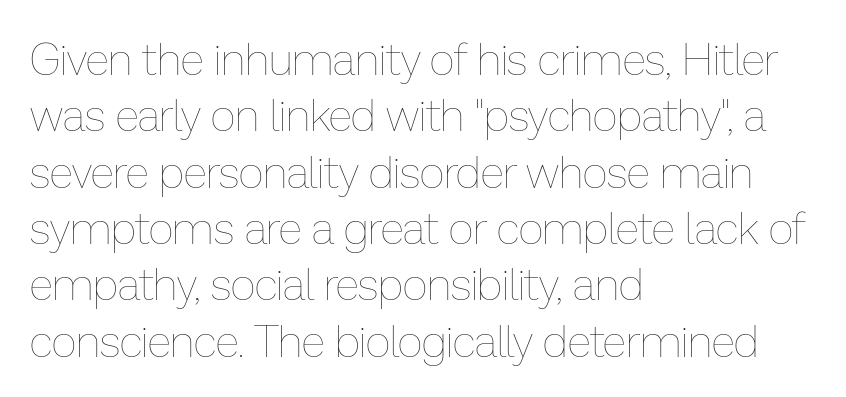
Stroke mass is kept to a normal reading level or below. The designer left line spacing at the default. Reading down the block, your eye returns to a fixed left position each line. Glyph-to-glyph distance matches everyday printed text. Any mark beneath the type? The region is blank.
